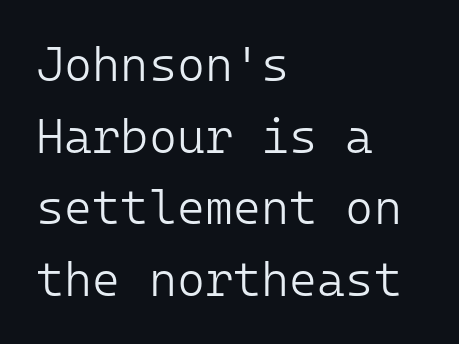
Q: Is the text bold? A: No.
Q: Is the text italic (slanted)? A: No, it is upright.
Q: Is the typeface a serif or a sans-serif typeface? A: Sans-serif.
Q: Is the text underlined? A: No.
Q: How is the paragraph aligned? A: Left-aligned.
Q: Is the spacing between letters normal or unusually wide? A: Normal.
Q: Is the spacing between lines tight, normal or loose? A: Normal.
Q: Width (condensed, normal, or wide)? A: Normal.
Q: Stroke contrast? A: Low.
Q: x-height? A: Medium.
Q: Monospaced? A: Yes.
